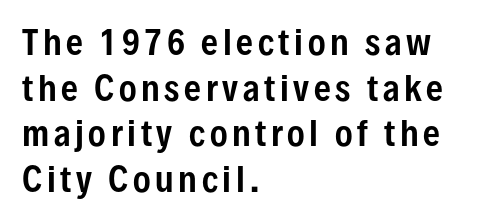
Q: Is the text italic (slanted)? A: No, it is upright.
Q: Is the typeface a serif or a sans-serif typeface? A: Sans-serif.
Q: Is the text underlined? A: No.
Q: How is the paragraph aligned? A: Left-aligned.
Q: Is the spacing between lines tight, normal or loose? A: Normal.
Q: Width (condensed, normal, or wide)? A: Condensed.
Q: Stroke contrast? A: Low.
Q: x-height? A: Medium.
Q: Monospaced? A: No.
